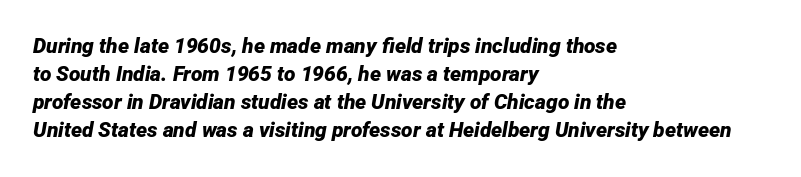
Q: Is the text bold? A: Yes.
Q: Is the text italic (slanted)? A: Yes, it leans right by about 12 degrees.
Q: Is the text underlined? A: No.
Q: How is the paragraph aligned? A: Left-aligned.
Q: Is the spacing between letters normal or unusually wide? A: Normal.
Q: Is the spacing between lines tight, normal or loose? A: Normal.
